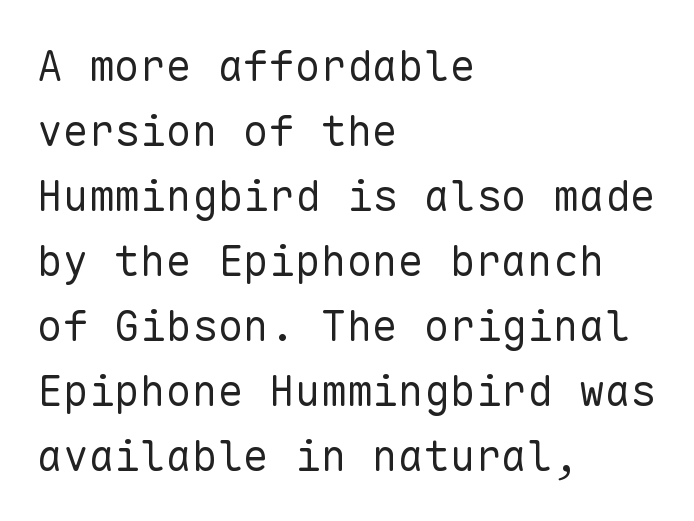
Nope, not italic — everything's standing straight. Compared with typical paragraphs, the rows here are spaced about the same. A sans-serif font was chosen for this passage. Plain, unruled lines of type.
